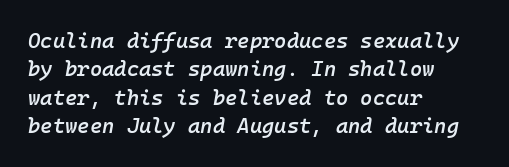
The image shows 21 px text type, italic (leaning right); set left-aligned, normal line spacing (1.35x), normal letter spacing, not underlined.
